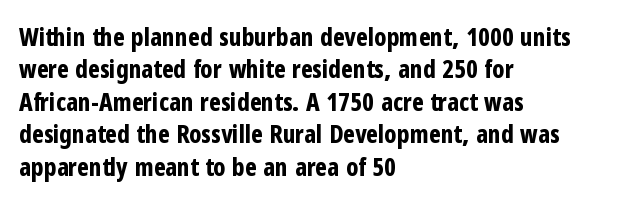
{"italic": "no", "bold": "yes", "underline": "no", "align": "left", "line_spacing": "normal", "line_spacing_ratio": 1.3, "letter_spacing": "normal", "letter_spacing_em": 0.0, "glyph_px": 25}
